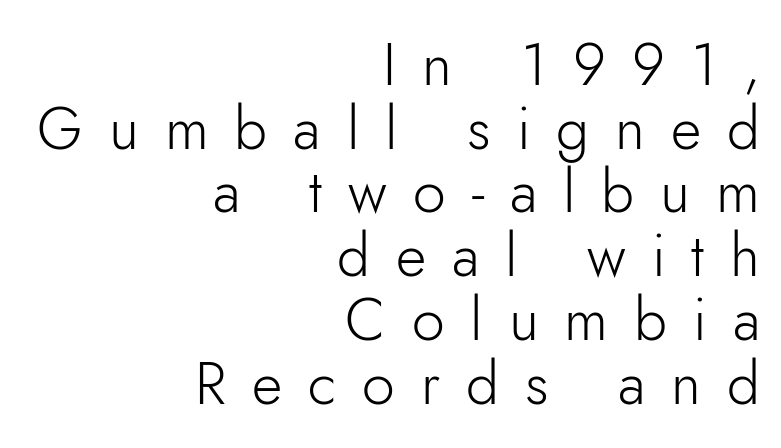
The image shows 59 px light sans-serif type, upright; set right-aligned, tight line spacing (1.08x), unusually wide letter spacing (+0.44 em), not underlined; low stroke contrast and a small x-height.
